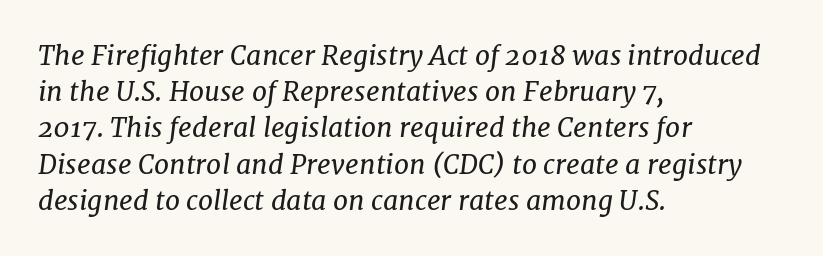
Normally led — the rows are evenly, conventionally spaced. Descender tails drop into unmarked territory. Caption: face not bold, strokes unweighted. Every row of glyphs begins at an identical x-position on the left. Default kerning and tracking; the words read as compact shapes. Is the type slanted? Yes — the strokes lean at a clear angle.
